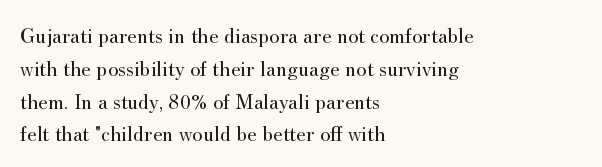
{"italic": "no", "bold": "no", "underline": "no", "align": "left", "line_spacing": "normal", "line_spacing_ratio": 1.49, "letter_spacing": "normal", "letter_spacing_em": 0.0, "glyph_px": 22}
